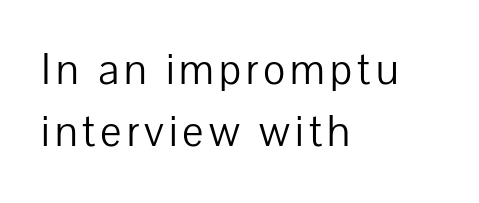
{"serif": "no", "italic": "no", "bold": "no", "weight": "light", "width": "normal", "stroke_contrast": "low", "x_height": "medium", "monospaced": "no", "underline": "no", "align": "left", "line_spacing": "normal", "line_spacing_ratio": 1.37, "glyph_px": 45}
